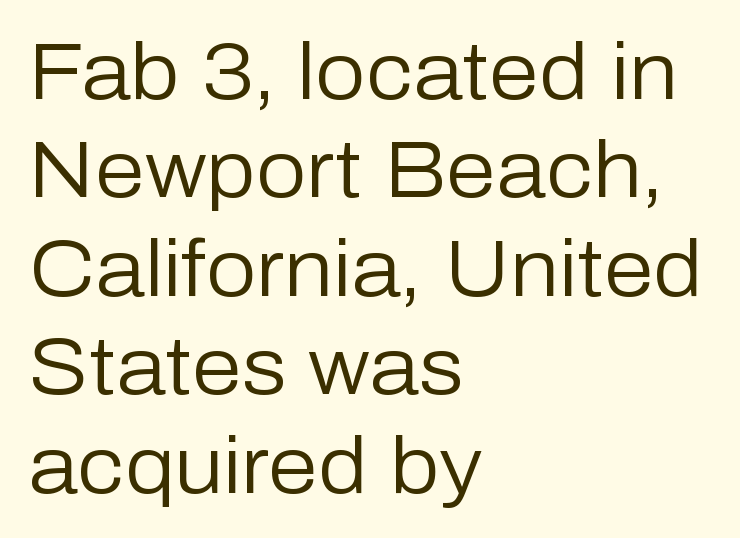
The image shows 80 px regular-weight sans-serif type, upright; set left-aligned, line spacing 1.23x, normal letter spacing, not underlined; low stroke contrast and a medium x-height.
